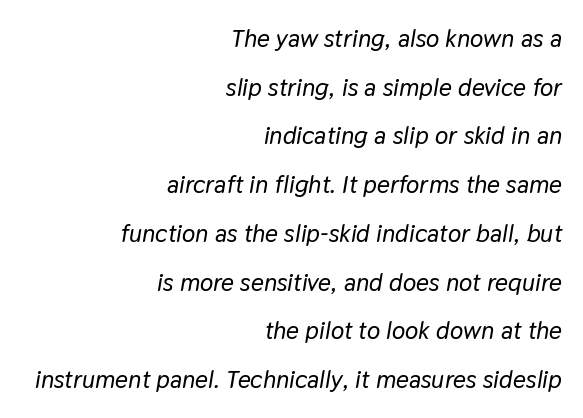
The image shows 25 px text type, italic (leaning right); set right-aligned, loose line spacing (1.95x), normal letter spacing, not underlined.
